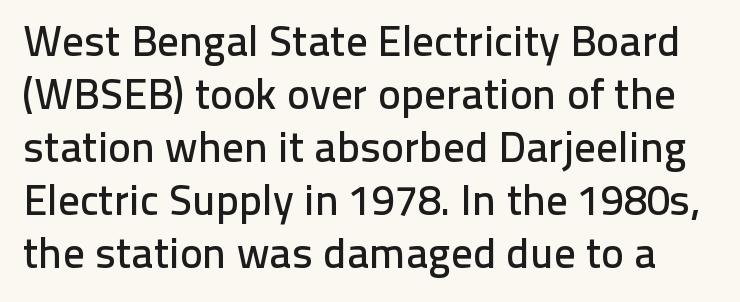
{"serif": "no", "italic": "no", "width": "normal", "stroke_contrast": "low", "x_height": "medium", "monospaced": "no", "underline": "no", "line_spacing_ratio": 1.23, "letter_spacing": "normal", "letter_spacing_em": 0.0, "glyph_px": 43}
